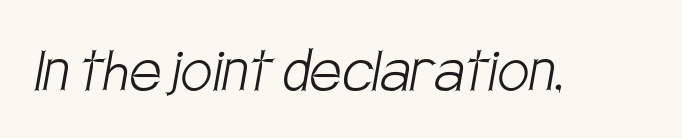
Character widths vary here, with narrow letters taking less room than wide ones. In terms of letterform style, serifs are entirely absent. Just letters on the line, the space beneath them empty. Think standard paragraph weight, or any step lighter than that. The gaps between neighbouring characters are ordinary and unremarkable.
